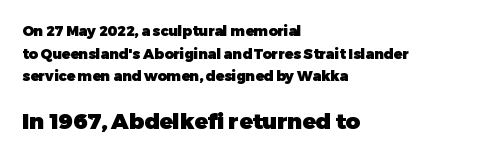
The image shows 22 px bold type, upright; set left-aligned, normal line spacing (1.61x), normal letter spacing, not underlined; the second (bottom) block is 1.57x larger.
